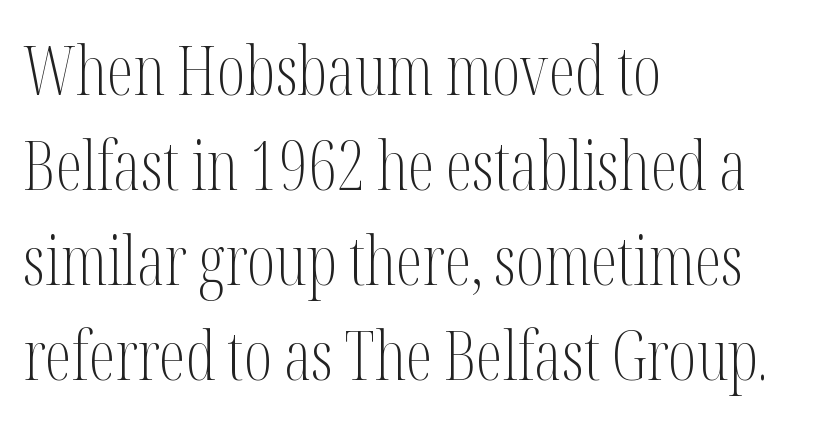
The image shows 67 px light, condensed serif type, upright; set left-aligned, normal line spacing (1.42x), normal letter spacing, not underlined; medium stroke contrast and a medium x-height.
